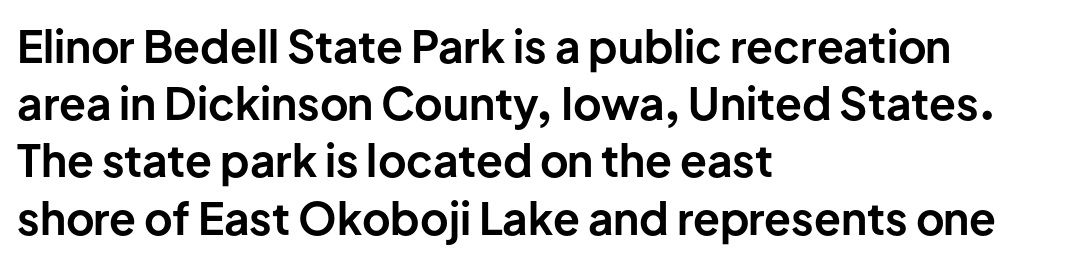
A typesetter would label this face a sans. If you drew a line through each stem, it would be perfectly vertical. Note the varied advance widths — an 'i' is clearly narrower than an 'm'. Type without underlining.
